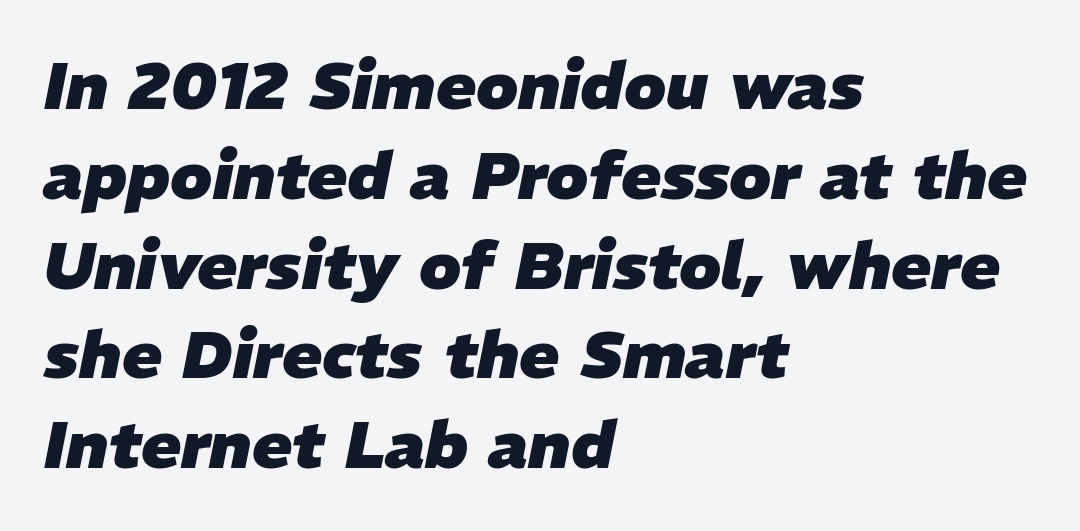
Q: Is the text bold? A: Yes.
Q: Is the text italic (slanted)? A: Yes, it leans right by about 11 degrees.
Q: Is the text underlined? A: No.
Q: How is the paragraph aligned? A: Left-aligned.
Q: Is the spacing between letters normal or unusually wide? A: Normal.
Q: Is the spacing between lines tight, normal or loose? A: Normal.
Q: Width (condensed, normal, or wide)? A: Normal.
Q: Stroke contrast? A: Low.
Q: x-height? A: Medium.
Q: Monospaced? A: No.
